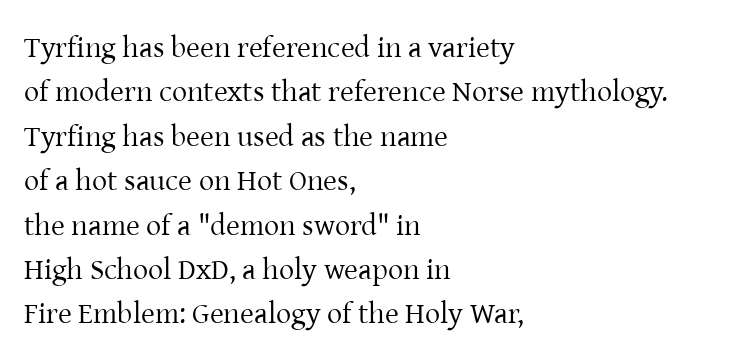
The image shows 30 px regular-weight serif type, upright; set left-aligned, normal line spacing (1.48x), normal letter spacing, not underlined; low stroke contrast and a medium x-height.
